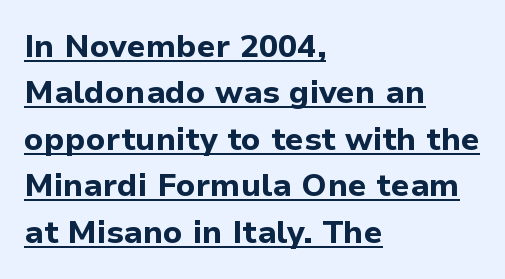
This is sans-serif lettering, the kind often seen on screens and signage. A normal amount of white space separates one row of letters from the next. Emphasis is given by a line drawn under the lettering. The paragraph has a hard left edge and a soft right edge. Plenty of ink on the page — the face is bold.
